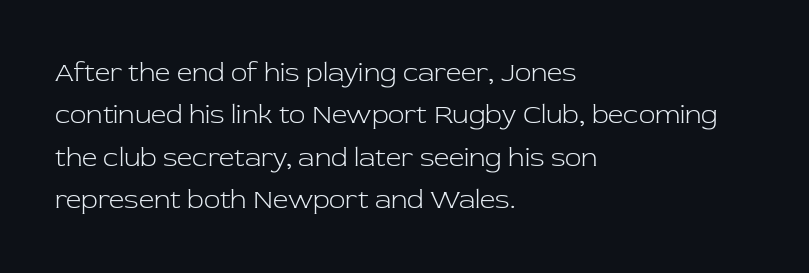
{"italic": "no", "bold": "no", "underline": "no", "align": "left", "line_spacing": "normal", "line_spacing_ratio": 1.57, "letter_spacing": "normal", "letter_spacing_em": 0.0, "glyph_px": 27}
